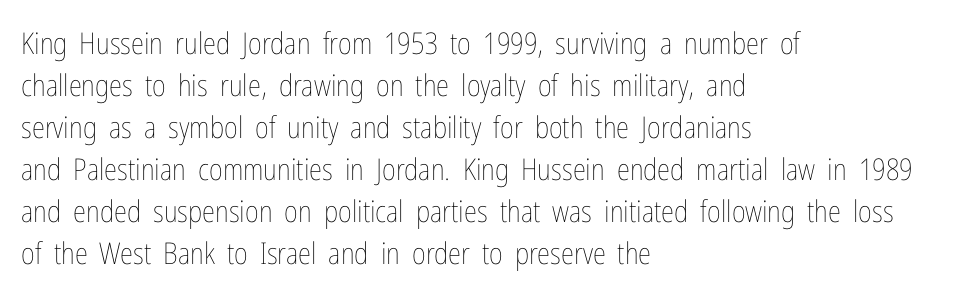
{"italic": "no", "bold": "no", "weight": "thin", "width": "condensed", "stroke_contrast": "low", "x_height": "medium", "monospaced": "no", "underline": "no", "align": "left", "line_spacing": "normal", "line_spacing_ratio": 1.4, "letter_spacing": "normal", "letter_spacing_em": 0.0, "glyph_px": 30}
